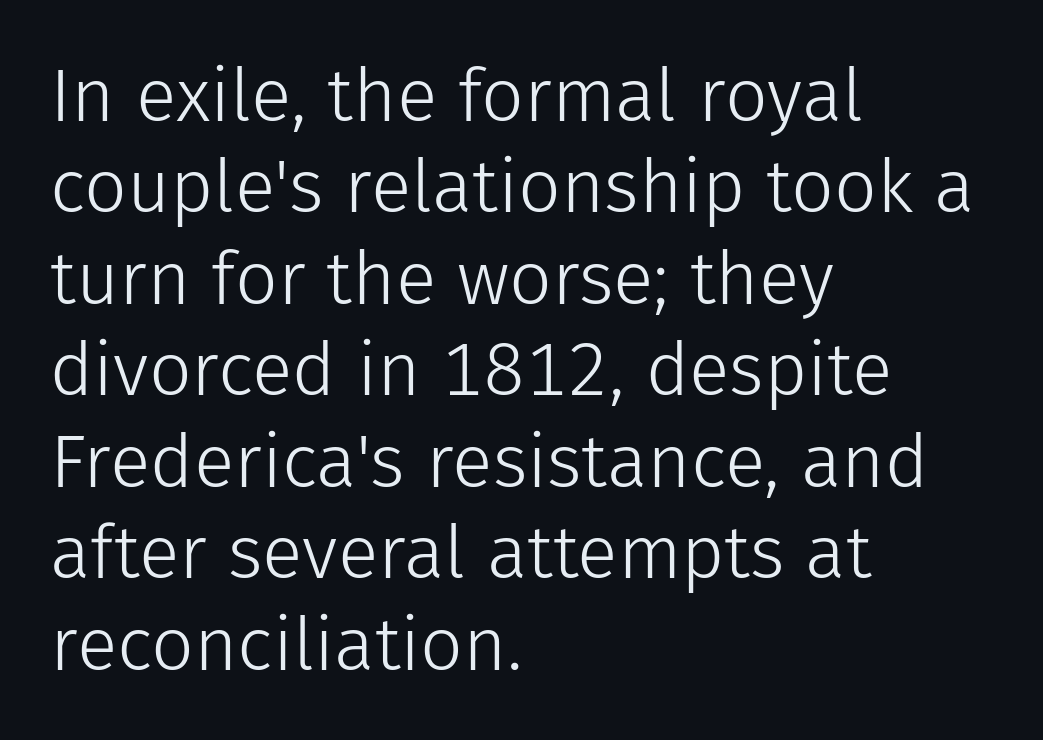
Q: Is the text bold? A: No.
Q: Is the text italic (slanted)? A: No, it is upright.
Q: Is the typeface a serif or a sans-serif typeface? A: Sans-serif.
Q: Is the text underlined? A: No.
Q: How is the paragraph aligned? A: Left-aligned.
Q: Is the spacing between letters normal or unusually wide? A: Normal.
Q: Width (condensed, normal, or wide)? A: Normal.
Q: Stroke contrast? A: Low.
Q: x-height? A: Medium.
Q: Monospaced? A: No.
